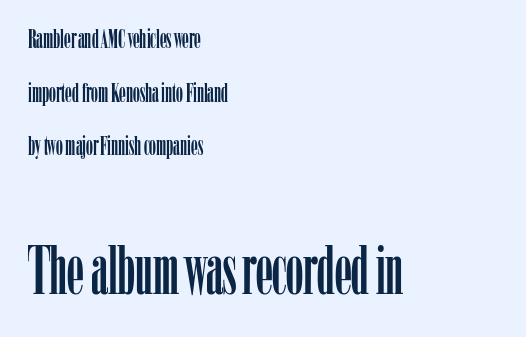
Q: Is the text italic (slanted)? A: No, it is upright.
Q: Is the typeface a serif or a sans-serif typeface? A: Serif.
Q: Is the text underlined? A: No.
Q: How is the paragraph aligned? A: Left-aligned.
Q: Is the spacing between letters normal or unusually wide? A: Normal.
Q: Is the spacing between lines tight, normal or loose? A: Loose.
Q: Which block of text is set in a larger size, the first (top) or the second (bottom)? A: The second (bottom) one.
Q: Width (condensed, normal, or wide)? A: Condensed.
Q: Stroke contrast? A: Low.
Q: x-height? A: Medium.
Q: Monospaced? A: No.
